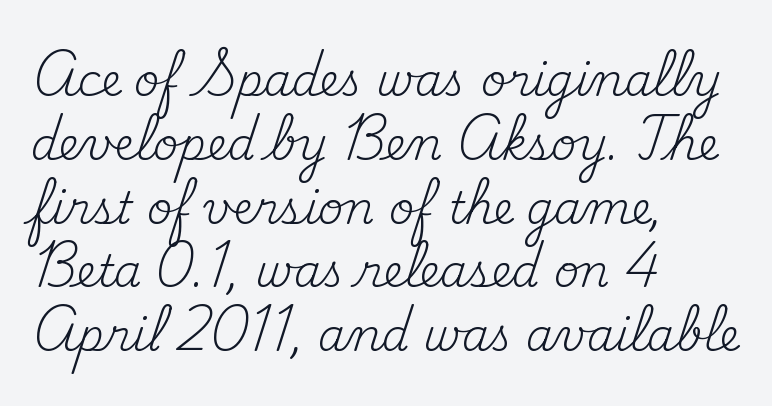
Q: Is the text bold? A: No.
Q: Is the text italic (slanted)? A: Yes.
Q: Is the typeface a serif or a sans-serif typeface? A: Serif.
Q: Is the text underlined? A: No.
Q: How is the paragraph aligned? A: Left-aligned.
Q: Is the spacing between letters normal or unusually wide? A: Normal.
Q: Is the spacing between lines tight, normal or loose? A: Normal.
Q: Width (condensed, normal, or wide)? A: Normal.
Q: Stroke contrast? A: Medium.
Q: x-height? A: Small.
Q: Monospaced? A: No.
